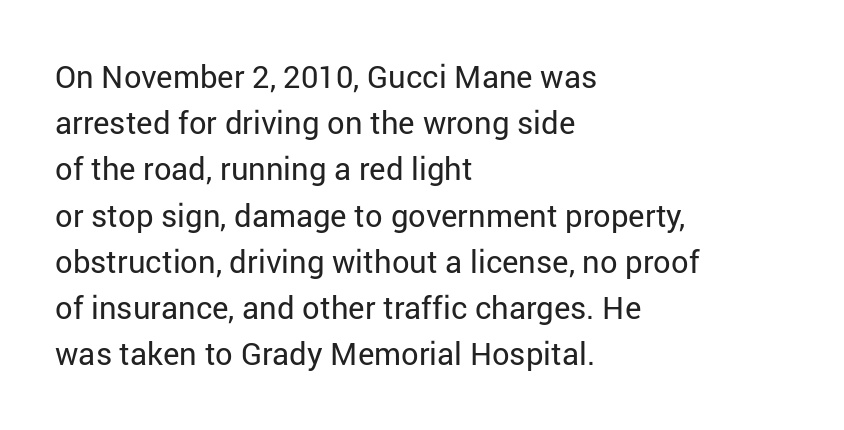
If you drew a line through each stem, it would be perfectly vertical. Check under the words: just untouched page. You could not count columns in this text — the font is proportionally spaced. Baseline-to-baseline distance is the conventional proportion of letter height. The line texture is even and compact thanks to regular tracking.
